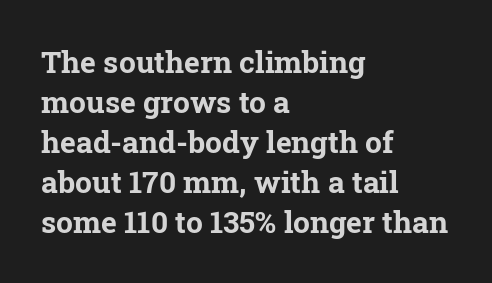
{"serif": "yes", "italic": "no", "bold": "yes", "weight": "bold", "width": "normal", "stroke_contrast": "low", "x_height": "medium", "monospaced": "no", "underline": "no", "align": "left", "line_spacing": "normal", "line_spacing_ratio": 1.33, "letter_spacing": "normal", "letter_spacing_em": 0.0, "glyph_px": 30}
